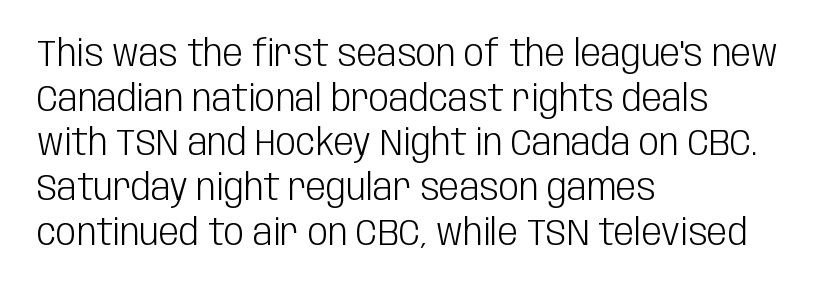
Q: Is the text bold? A: No.
Q: Is the text italic (slanted)? A: No, it is upright.
Q: Is the typeface a serif or a sans-serif typeface? A: Sans-serif.
Q: Is the text underlined? A: No.
Q: How is the paragraph aligned? A: Left-aligned.
Q: Is the spacing between letters normal or unusually wide? A: Normal.
Q: Width (condensed, normal, or wide)? A: Condensed.
Q: Stroke contrast? A: Low.
Q: x-height? A: Large.
Q: Monospaced? A: No.
